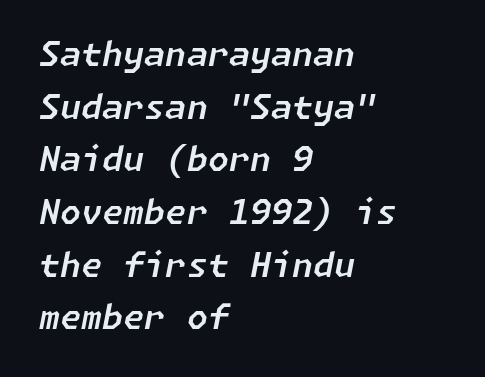
{"italic": "yes", "lean": "right", "slant_degrees": 11, "width": "normal", "stroke_contrast": "low", "x_height": "medium", "underline": "no", "align": "left", "line_spacing": "normal", "line_spacing_ratio": 1.55, "letter_spacing": "normal", "letter_spacing_em": 0.0, "glyph_px": 34}
